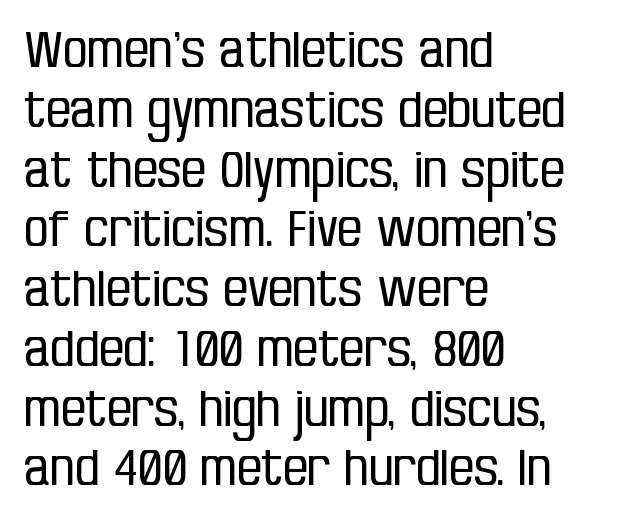
Unlike a traditional serif, this face leaves its strokes unadorned. The specimen omits any rule beneath the text block's lines. Each letter keeps its own natural width here, so spacing adapts to shape. Short note: letters normally spaced. The passage shown is not bold in any degree. Teacher's note: observe the even left margin — that is flush-left alignment.
